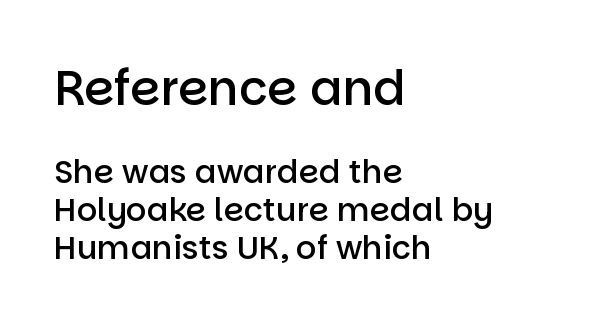
The image shows 48 px semibold sans-serif type, upright; set left-aligned, line spacing 1.18x, normal letter spacing, not underlined; the first (top) block is 1.5x larger; low stroke contrast and a large x-height.
